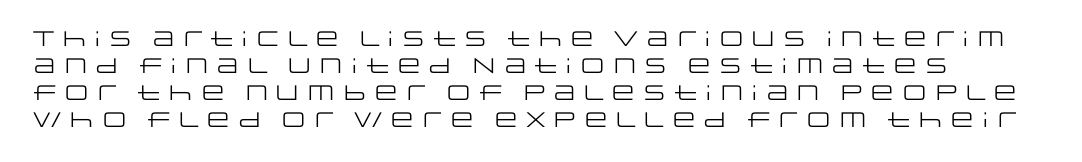
{"italic": "no", "bold": "no", "underline": "no", "line_spacing": "normal", "line_spacing_ratio": 1.29, "letter_spacing": "normal", "letter_spacing_em": 0.0, "glyph_px": 21}
